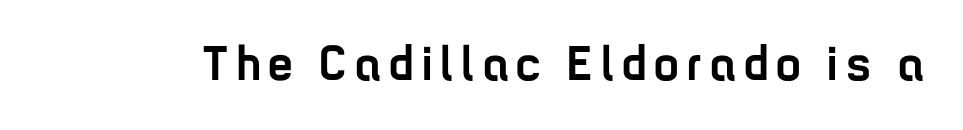
Q: Is the text bold? A: Yes.
Q: Is the text italic (slanted)? A: No, it is upright.
Q: Is the typeface a serif or a sans-serif typeface? A: Sans-serif.
Q: Is the text underlined? A: No.
Q: Width (condensed, normal, or wide)? A: Condensed.
Q: Stroke contrast? A: Low.
Q: x-height? A: Medium.
Q: Monospaced? A: No.
